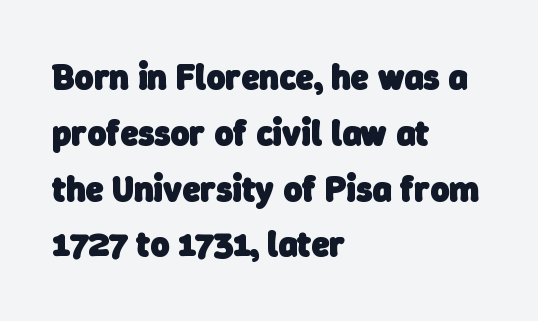
Q: Is the text bold? A: Yes.
Q: Is the typeface a serif or a sans-serif typeface? A: Sans-serif.
Q: Is the text underlined? A: No.
Q: How is the paragraph aligned? A: Left-aligned.
Q: Is the spacing between letters normal or unusually wide? A: Normal.
Q: Is the spacing between lines tight, normal or loose? A: Normal.
Q: Width (condensed, normal, or wide)? A: Normal.
Q: Stroke contrast? A: Low.
Q: x-height? A: Medium.
Q: Monospaced? A: No.
